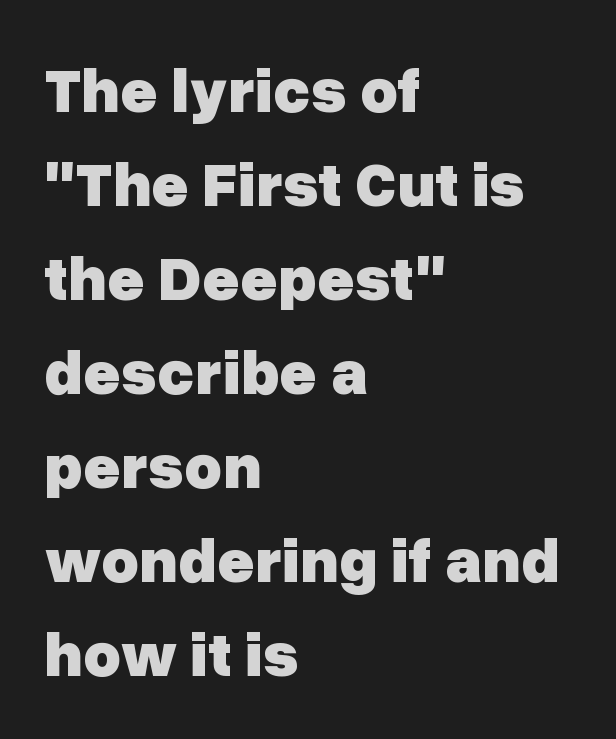
The image shows 64 px heavy sans-serif type, upright; set left-aligned, normal line spacing (1.47x), normal letter spacing, not underlined; low stroke contrast and a medium x-height.
